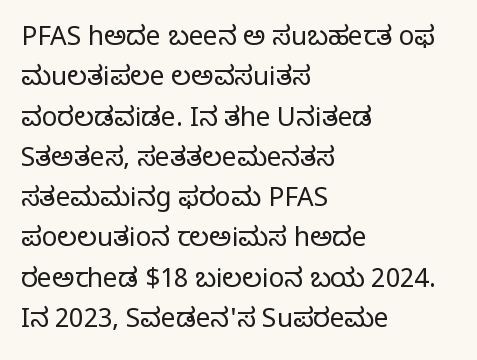
Check the space under the baseline: it is left empty. The type sits square on the baseline with zero lean. Line spacing here is normal. Casual observation: everything's shoved over to the left. Honestly, the letter spacing is just normal — you wouldn't notice it.
